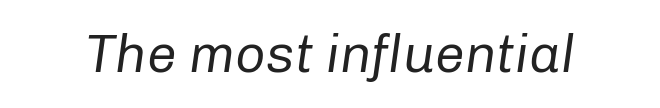
{"italic": "yes", "lean": "right", "slant_degrees": 8, "bold": "no", "weight": "regular", "width": "normal", "stroke_contrast": "low", "x_height": "medium", "monospaced": "no", "underline": "no", "letter_spacing": "normal", "letter_spacing_em": 0.0, "glyph_px": 53}
